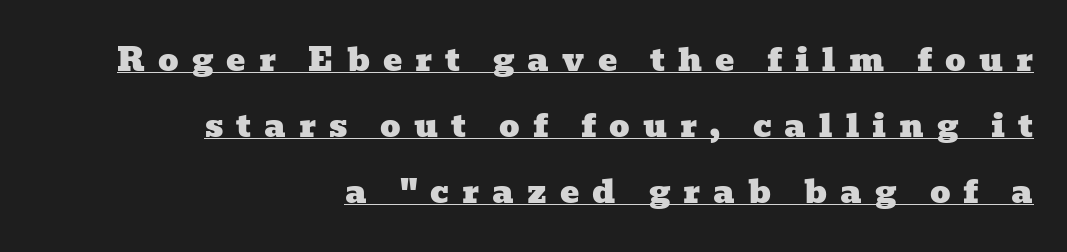
{"serif": "yes", "width": "wide", "stroke_contrast": "low", "x_height": "medium", "monospaced": "no", "underline": "yes", "align": "right", "line_spacing": "loose", "line_spacing_ratio": 2.06, "letter_spacing": "wide", "letter_spacing_em": 0.41, "glyph_px": 32}
